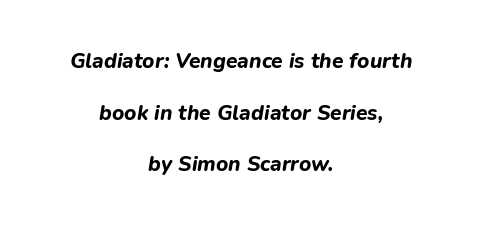
{"italic": "yes", "lean": "right", "slant_degrees": 9, "bold": "yes", "underline": "no", "align": "center", "line_spacing": "loose", "line_spacing_ratio": 2.46, "letter_spacing": "normal", "letter_spacing_em": 0.0, "glyph_px": 21}
